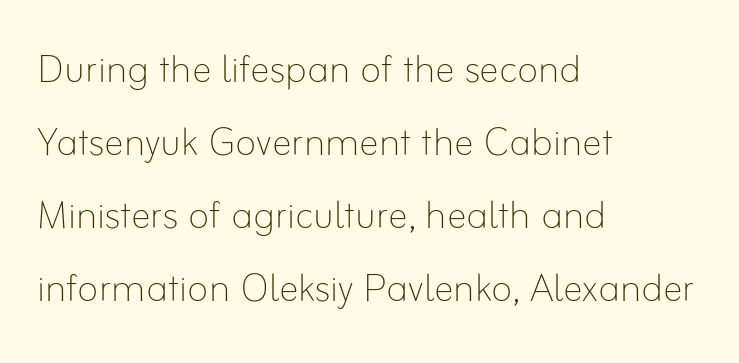
The image shows 50 px thin type, upright; set left-aligned, normal line spacing (1.46x), normal letter spacing, not underlined; low stroke contrast and a small x-height.
